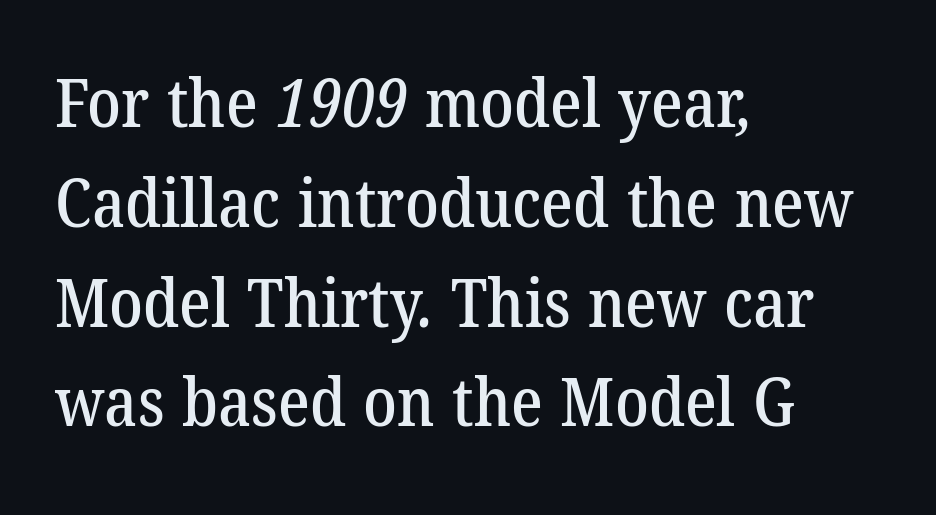
If you drew a ruler down the left edge, every line would touch it. This sample keeps an unexceptional amount of space between lines. The string is rendered with underlining switched off. The type is set solid horizontally, with unmodified tracking.
